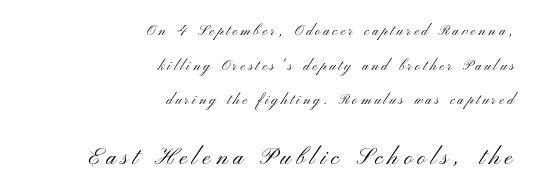
Honestly, the letter spacing is so wide it's the main thing you notice. Check under the words: just untouched page. Between these two stacked blocks, the lower one wins on size. The lines in this sample share a right terminus and differ only in where they begin.
